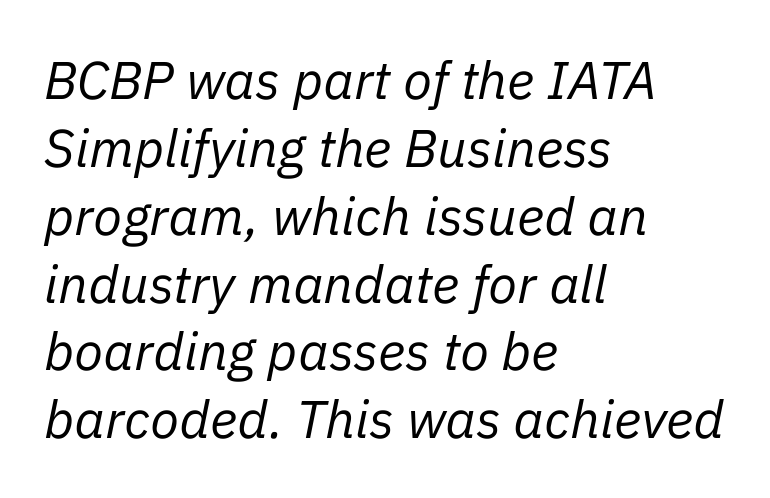
{"italic": "yes", "lean": "right", "slant_degrees": 11, "bold": "no", "weight": "regular", "width": "normal", "stroke_contrast": "low", "x_height": "medium", "monospaced": "no", "underline": "no", "align": "left", "line_spacing": "normal", "line_spacing_ratio": 1.28, "letter_spacing": "normal", "letter_spacing_em": 0.0, "glyph_px": 53}
